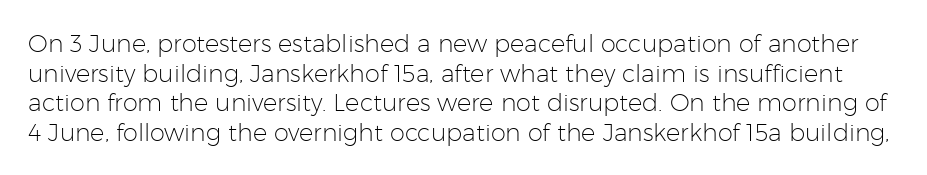
Descenders hang freely into open space. The font sits on the lighter half of the weight spectrum, regular included. The specimen reads as upright at a glance. No extra tracking has been applied to these lines.
